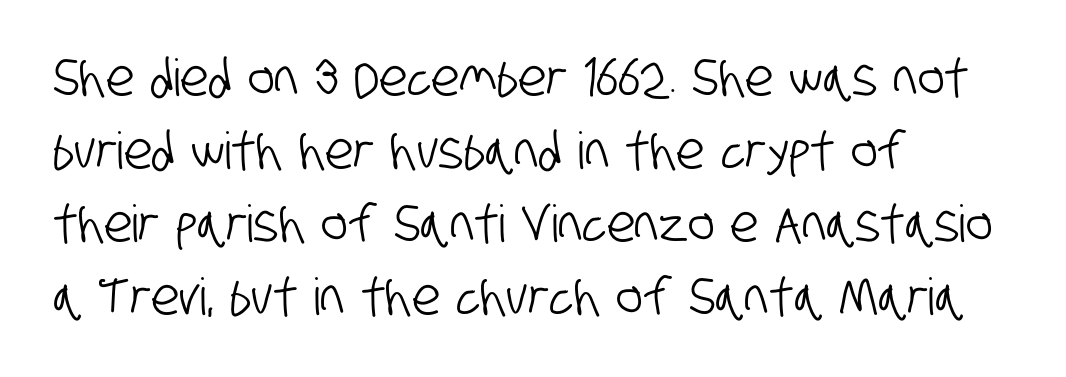
The image shows 51 px condensed sans-serif type; set left-aligned, normal line spacing (1.43x), normal letter spacing, not underlined; low stroke contrast and a large x-height.
